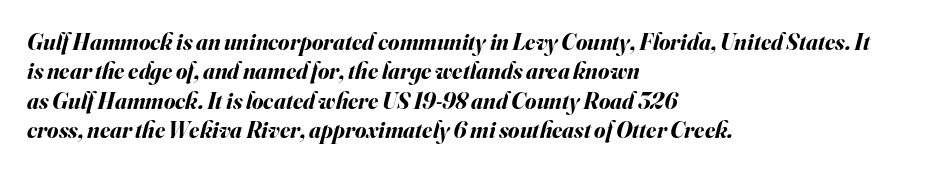
Its strokes are broad and dark, the hallmark of bold type. The face used here has a pronounced slope to its letters. Interline gaps are of average width in this sample. Observe the ordinary spacing: letters are neighbours, not strangers. Is the block centered? No — it sits flush against the left margin. Decoration check: the copy has no underline.
